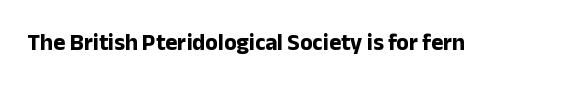
Q: Is the text bold? A: Yes.
Q: Is the text italic (slanted)? A: No, it is upright.
Q: Is the text underlined? A: No.
Q: Is the spacing between letters normal or unusually wide? A: Normal.
